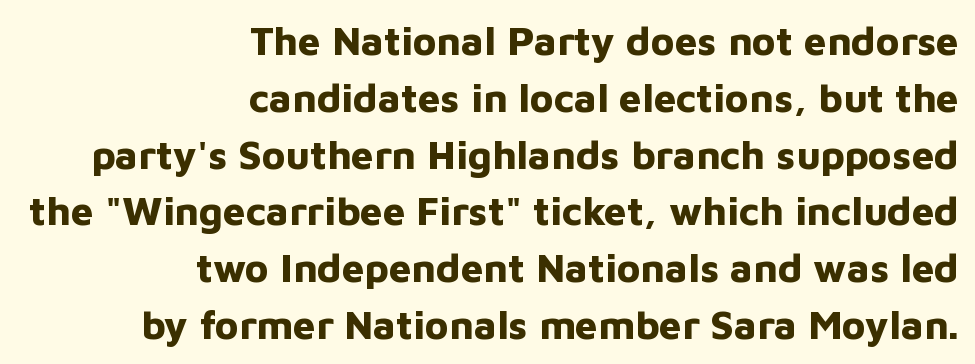
Each line ends at the same right margin while the left side varies. A typesetter would call this proportional, since set widths differ per character. Emphasis by weight is at full strength: bold. A sans-serif font was chosen for this passage. Quick note: not italic, upright. The passage shown stacks its lines at a standard gap.
